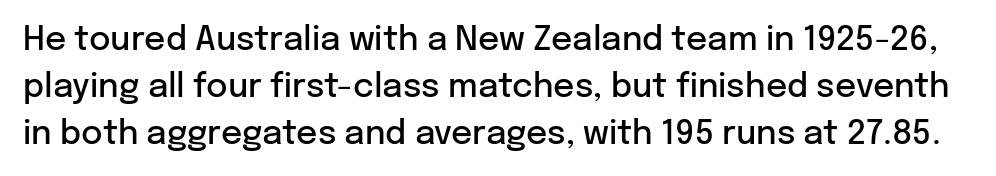
{"serif": "no", "italic": "no", "bold": "semi", "weight": "semibold", "width": "normal", "stroke_contrast": "low", "x_height": "medium", "monospaced": "no", "underline": "no", "line_spacing": "normal", "line_spacing_ratio": 1.43, "letter_spacing": "normal", "letter_spacing_em": 0.0, "glyph_px": 33}
